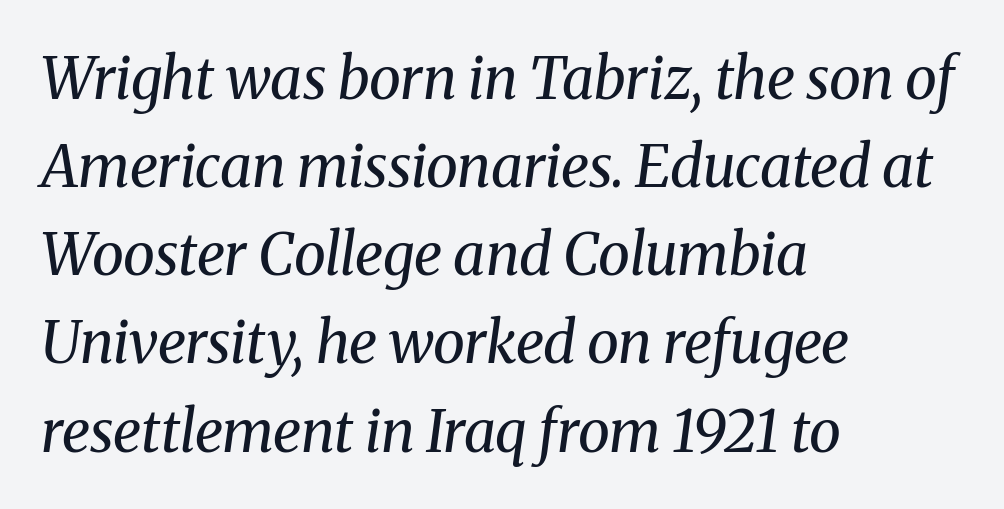
{"serif": "yes", "italic": "yes", "lean": "right", "slant_degrees": 8, "bold": "no", "weight": "regular", "width": "normal", "stroke_contrast": "medium", "x_height": "medium", "monospaced": "no", "underline": "no", "align": "left", "line_spacing": "normal", "line_spacing_ratio": 1.52, "letter_spacing": "normal", "letter_spacing_em": 0.0, "glyph_px": 58}
